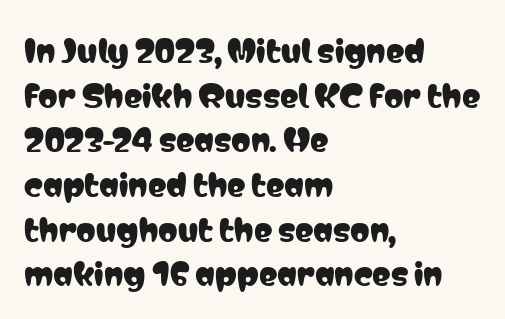
Q: Is the text italic (slanted)? A: No, it is upright.
Q: Is the typeface a serif or a sans-serif typeface? A: Sans-serif.
Q: Is the text underlined? A: No.
Q: How is the paragraph aligned? A: Left-aligned.
Q: Is the spacing between letters normal or unusually wide? A: Normal.
Q: Is the spacing between lines tight, normal or loose? A: Normal.
Q: Width (condensed, normal, or wide)? A: Condensed.
Q: Stroke contrast? A: Low.
Q: x-height? A: Medium.
Q: Monospaced? A: No.
